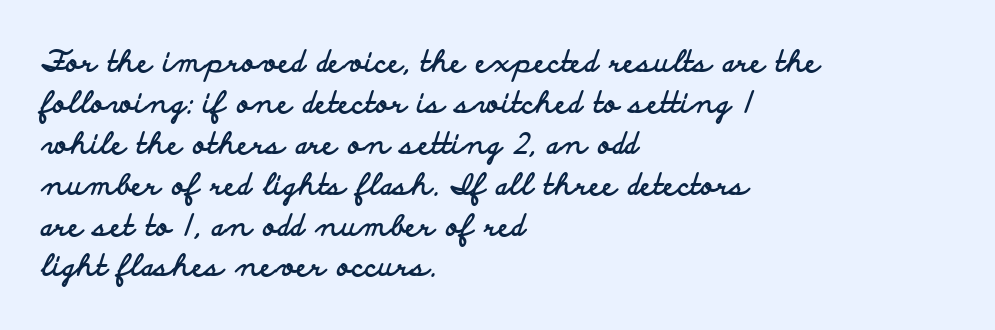
Q: Is the text bold? A: Yes.
Q: Is the text italic (slanted)? A: Yes.
Q: Is the typeface a serif or a sans-serif typeface? A: Sans-serif.
Q: Is the text underlined? A: No.
Q: How is the paragraph aligned? A: Left-aligned.
Q: Is the spacing between letters normal or unusually wide? A: Normal.
Q: Is the spacing between lines tight, normal or loose? A: Normal.
Q: Width (condensed, normal, or wide)? A: Wide.
Q: Stroke contrast? A: Low.
Q: x-height? A: Small.
Q: Monospaced? A: No.
